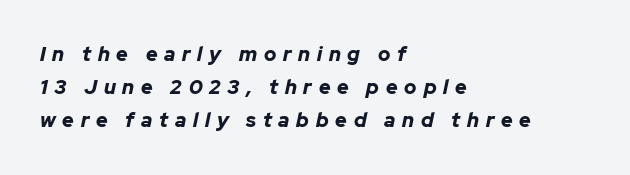
The image shows 20 px bold type, italic (leaning right); set left-aligned, normal line spacing (1.66x), unusually wide letter spacing (+0.34 em), not underlined.
